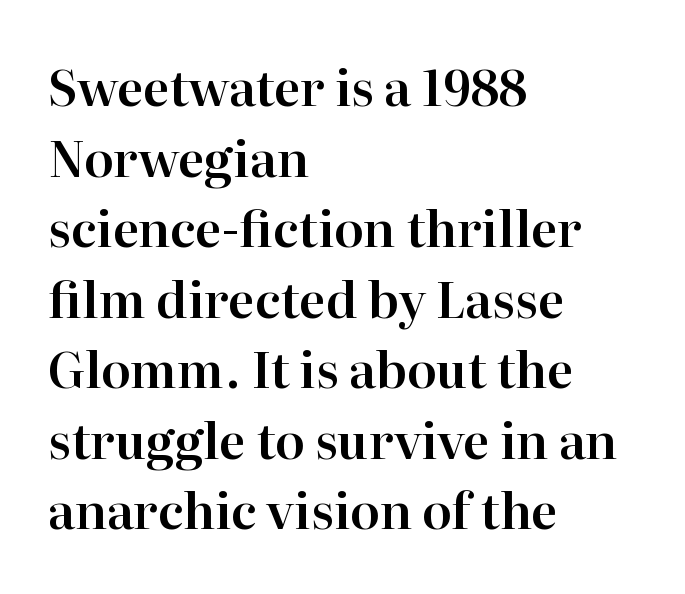
Q: Is the text italic (slanted)? A: No, it is upright.
Q: Is the typeface a serif or a sans-serif typeface? A: Serif.
Q: Is the text underlined? A: No.
Q: How is the paragraph aligned? A: Left-aligned.
Q: Is the spacing between letters normal or unusually wide? A: Normal.
Q: Is the spacing between lines tight, normal or loose? A: Normal.
Q: Width (condensed, normal, or wide)? A: Normal.
Q: Stroke contrast? A: High.
Q: x-height? A: Medium.
Q: Monospaced? A: No.
